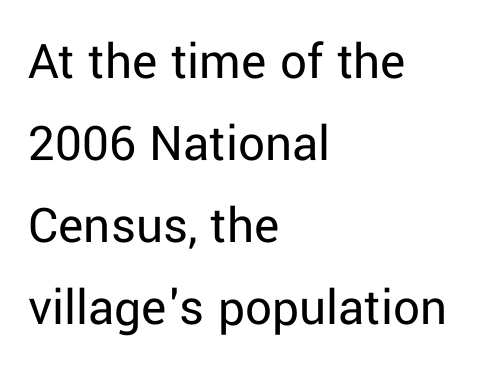
Tracking value appears to be zero — textbook default spacing. The passage shown is not underscored anywhere. Regarding serifs, this sample does without them. Line beginnings align vertically; line endings do not. The face looks like a standard text weight, possibly lighter.
